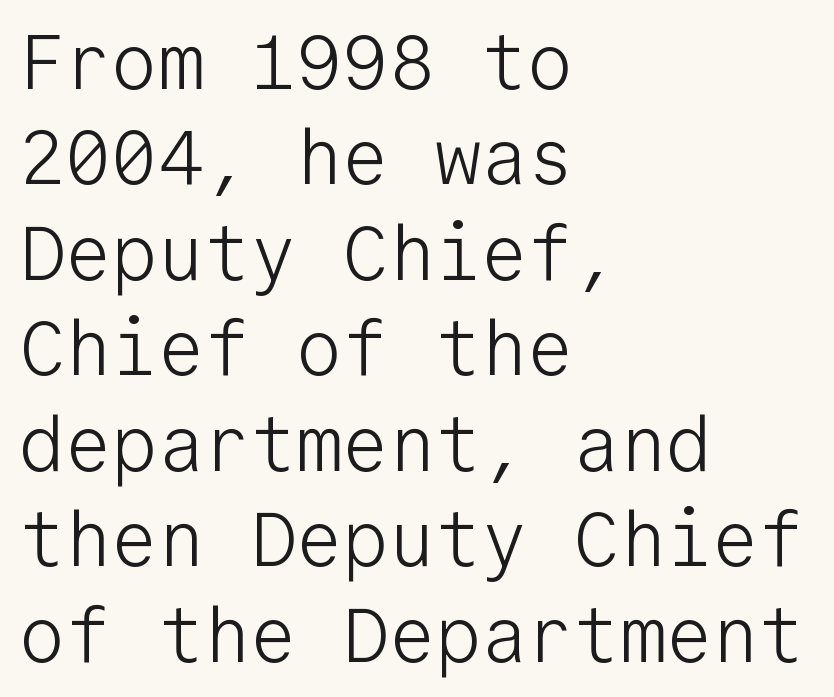
The image shows 77 px light sans-serif type, upright, monospaced; set left-aligned, line spacing 1.24x, normal letter spacing, not underlined; low stroke contrast and a medium x-height.
